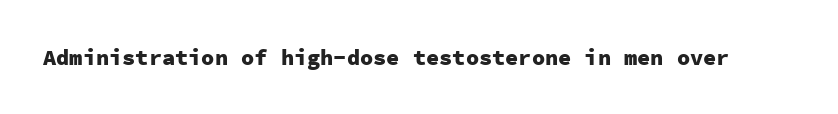
The image shows 22 px bold type, upright; set normal letter spacing, not underlined.
